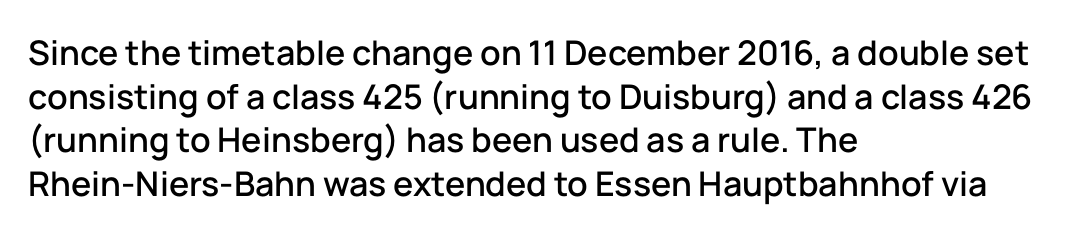
Underlining? Definitely not there. Each letter's strokes conclude bluntly, with no projecting serifs. The letters advance in unequal steps, a hallmark of proportional type. A typesetter would call this leading conventional body-copy spacing.
